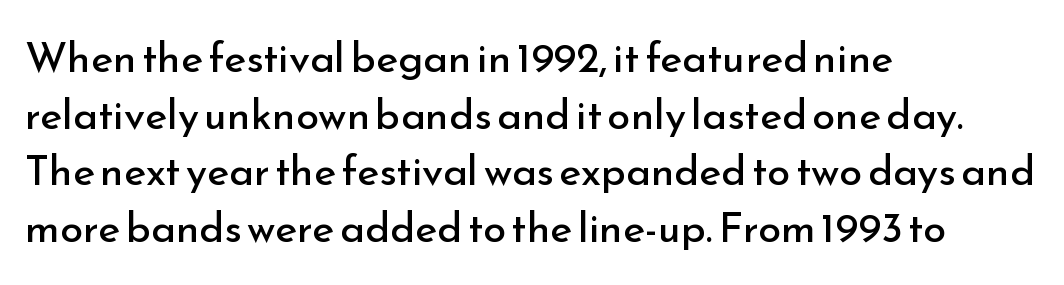
Q: Is the text bold? A: No.
Q: Is the text italic (slanted)? A: No, it is upright.
Q: Is the typeface a serif or a sans-serif typeface? A: Sans-serif.
Q: Is the text underlined? A: No.
Q: How is the paragraph aligned? A: Left-aligned.
Q: Is the spacing between letters normal or unusually wide? A: Normal.
Q: Is the spacing between lines tight, normal or loose? A: Normal.
Q: Width (condensed, normal, or wide)? A: Normal.
Q: Stroke contrast? A: Low.
Q: x-height? A: Small.
Q: Monospaced? A: No.
